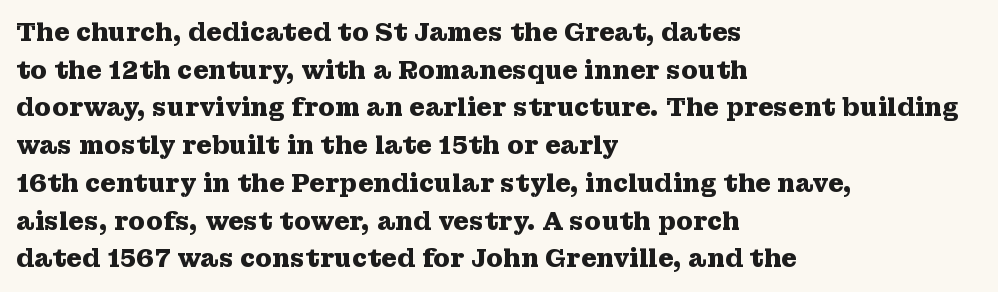
Q: Is the text bold? A: Yes.
Q: Is the text italic (slanted)? A: No, it is upright.
Q: Is the text underlined? A: No.
Q: How is the paragraph aligned? A: Left-aligned.
Q: Is the spacing between letters normal or unusually wide? A: Normal.
Q: Is the spacing between lines tight, normal or loose? A: Normal.
